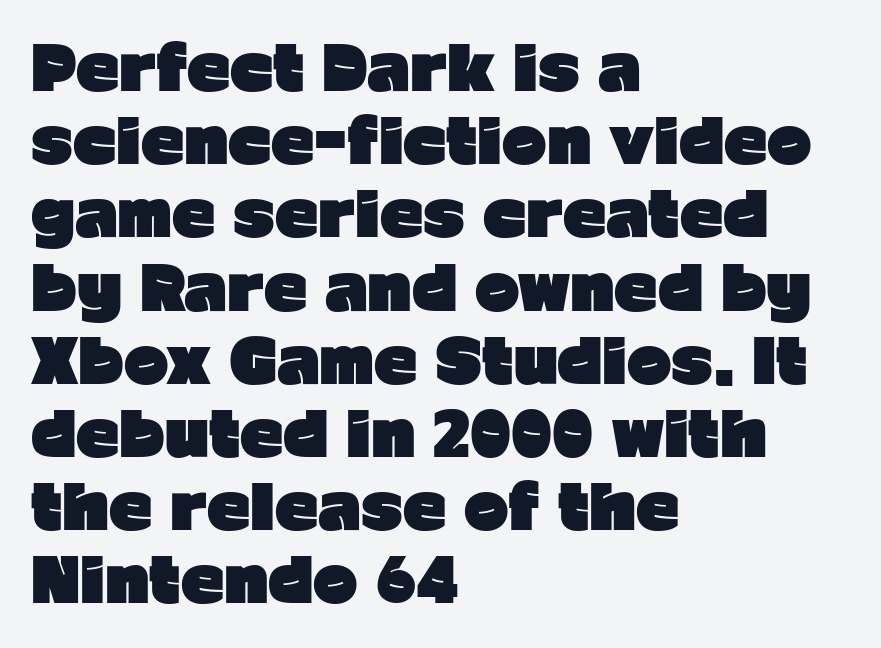
Q: Is the text bold? A: Yes.
Q: Is the text italic (slanted)? A: No, it is upright.
Q: Is the typeface a serif or a sans-serif typeface? A: Sans-serif.
Q: Is the text underlined? A: No.
Q: How is the paragraph aligned? A: Left-aligned.
Q: Is the spacing between letters normal or unusually wide? A: Normal.
Q: Width (condensed, normal, or wide)? A: Normal.
Q: Stroke contrast? A: Low.
Q: x-height? A: Medium.
Q: Monospaced? A: No.
